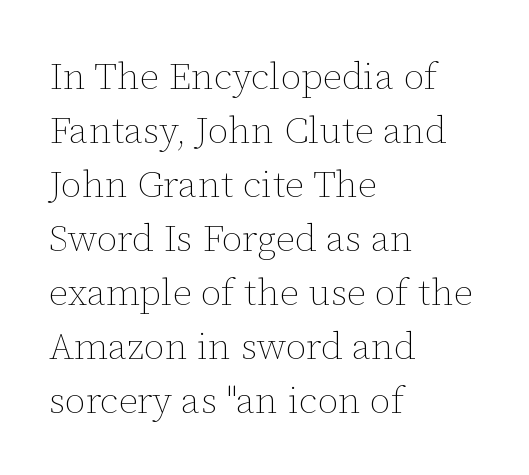
Every character sits straight up, as roman type does. The rendering uses a moderate line-height, typical for paragraphs. Rule under the text: the space is simply empty. The passage shown is not bold in any degree. Reading down the block, your eye returns to a fixed left position each line.
